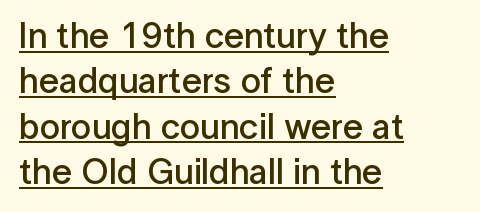
You can see a thin bar hugging the bottom of the glyphs. Upright lettering throughout. Each letter keeps its own natural width here, so spacing adapts to shape. Typesetter's note: demi weight, one step under bold. Students, note that the glyphs here touch the page at normal intervals.
